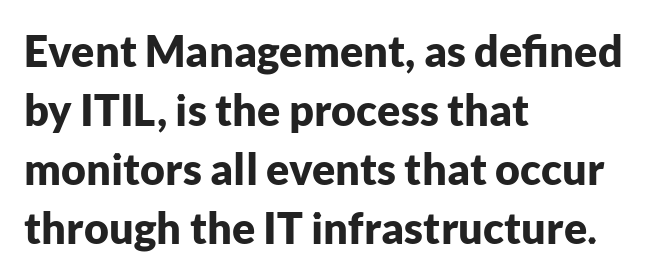
In terms of posture, this sample is upright. Check under the words: just untouched page. Check where the strokes stop: nothing finishes them off — pure sans. Compared with typical paragraphs, the rows here are spaced about the same. Caption: multi-line text, flush left, ragged right. The face used here is rendered with its standard letterfit.
